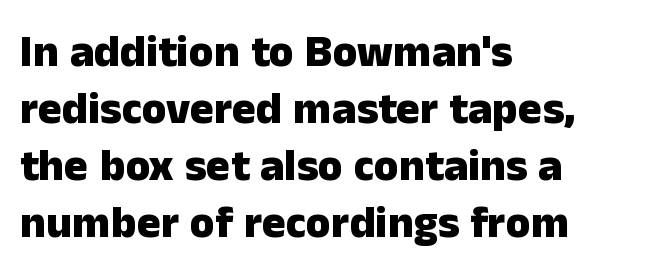
Here the glyphs are tracked normally, forming tight word shapes. Rendered with straight, roman letterforms. Letters rest on an invisible, unmarked baseline. Varying glyph widths throughout — classic text-font behaviour. Baseline-to-baseline distance is the conventional proportion of letter height.
